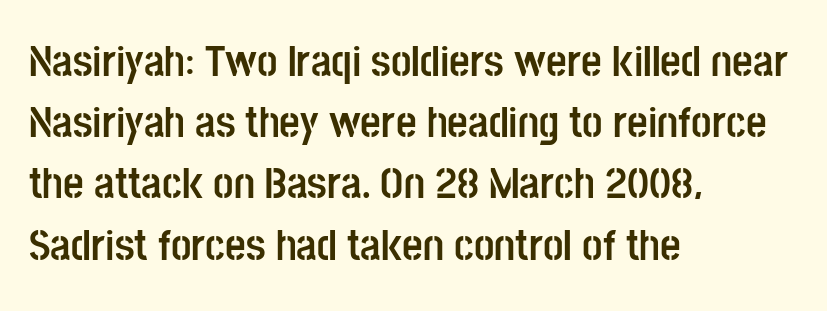
{"serif": "no", "italic": "no", "bold": "yes", "weight": "semibold", "width": "condensed", "stroke_contrast": "low", "x_height": "large", "monospaced": "no", "underline": "no", "align": "left", "line_spacing": "normal", "line_spacing_ratio": 1.36, "letter_spacing": "normal", "letter_spacing_em": 0.0, "glyph_px": 45}
